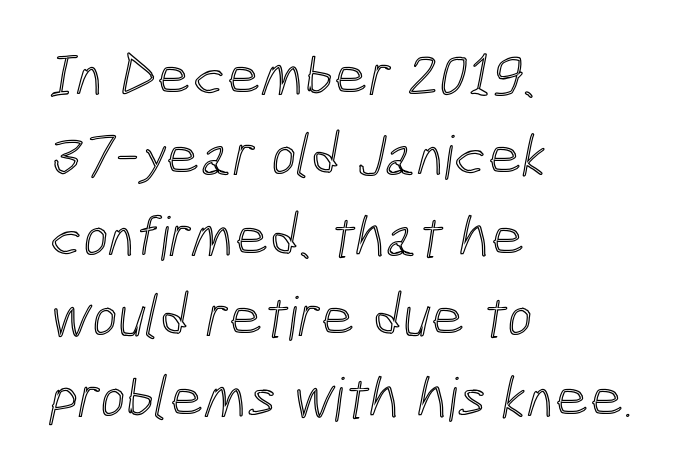
The image shows 60 px condensed type; set left-aligned, normal line spacing (1.34x), normal letter spacing, not underlined; a medium x-height.
